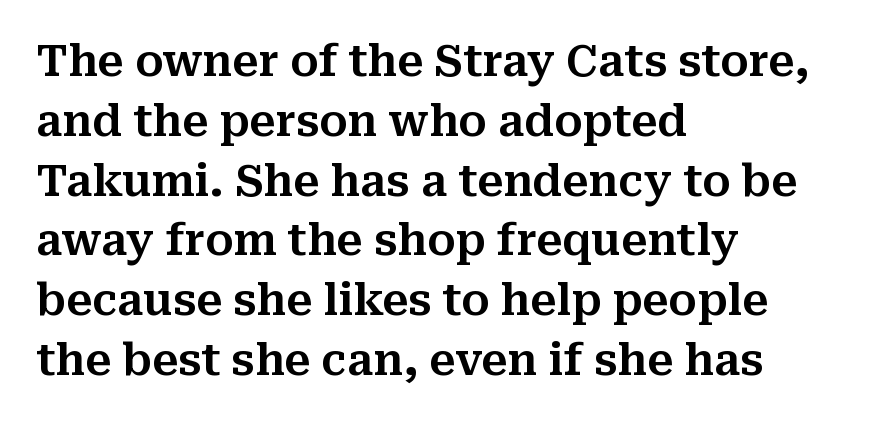
The image shows 43 px serif type, upright; set left-aligned, normal line spacing (1.39x), normal letter spacing, not underlined; medium stroke contrast and a medium x-height.
